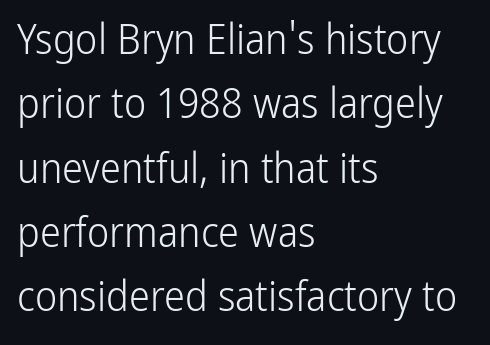
The image shows 42 px light, condensed sans-serif type, upright; set left-aligned, normal line spacing (1.53x), normal letter spacing, not underlined; low stroke contrast and a medium x-height.
